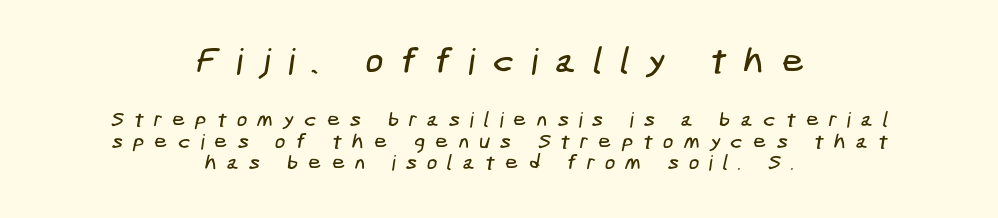
The image shows 36 px condensed sans-serif type; set centered, tight line spacing (1.03x), unusually wide letter spacing (+0.47 em), not underlined; the first (top) block is 1.71x larger; low stroke contrast and a medium x-height.
